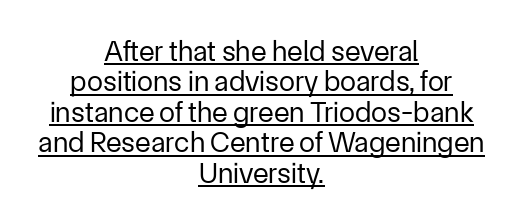
{"serif": "no", "italic": "no", "bold": "no", "weight": "regular", "width": "normal", "stroke_contrast": "low", "x_height": "medium", "monospaced": "no", "underline": "yes", "align": "center", "line_spacing": "tight", "line_spacing_ratio": 1.05, "letter_spacing": "normal", "letter_spacing_em": 0.0, "glyph_px": 29}
